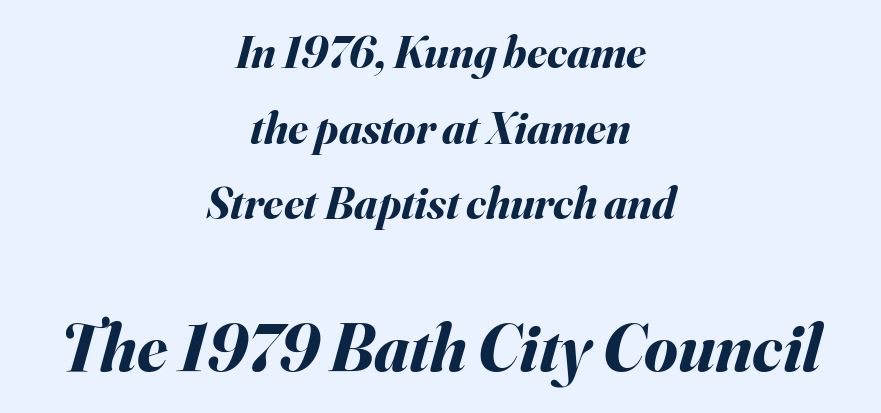
{"italic": "yes", "lean": "right", "slant_degrees": 16, "bold": "yes", "weight": "bold", "width": "normal", "stroke_contrast": "medium", "x_height": "small", "monospaced": "no", "underline": "no", "align": "center", "line_spacing": "normal", "line_spacing_ratio": 1.68, "letter_spacing": "normal", "letter_spacing_em": 0.0, "larger_block": "second", "size_ratio": 1.51, "glyph_px": 68}
